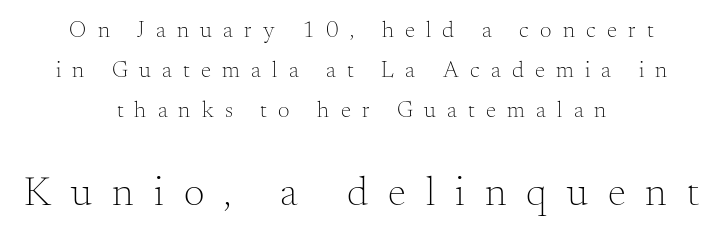
This reads as an unemphasized weight, regular at the heaviest. These lines are rendered in a variable-pitch font. Decoration check: the copy has no underline. Letterform terminals end in serifs throughout the passage. Character size in the trailing block exceeds that of the leading block.
